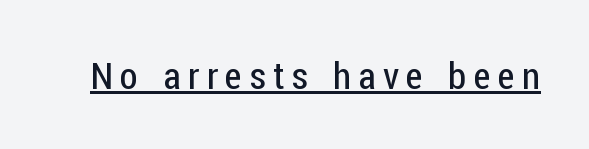
The image shows 37 px regular-weight, condensed sans-serif type, upright; set unusually wide letter spacing (+0.2 em), underlined; low stroke contrast and a medium x-height.
